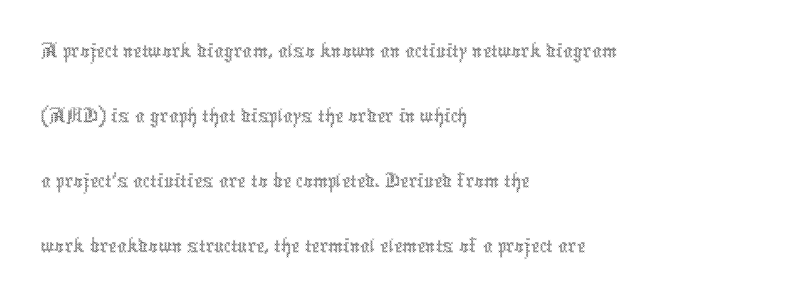
Q: Is the text bold? A: No.
Q: Is the text italic (slanted)? A: No, it is upright.
Q: Is the text underlined? A: No.
Q: How is the paragraph aligned? A: Left-aligned.
Q: Is the spacing between letters normal or unusually wide? A: Normal.
Q: Is the spacing between lines tight, normal or loose? A: Normal.
Q: Width (condensed, normal, or wide)? A: Condensed.
Q: x-height? A: Medium.
Q: Monospaced? A: No.
